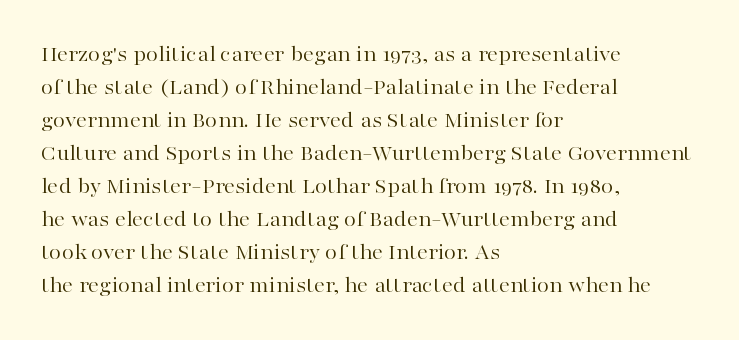
Q: Is the text bold? A: No.
Q: Is the text italic (slanted)? A: No, it is upright.
Q: Is the text underlined? A: No.
Q: How is the paragraph aligned? A: Left-aligned.
Q: Is the spacing between letters normal or unusually wide? A: Normal.
Q: Is the spacing between lines tight, normal or loose? A: Normal.
